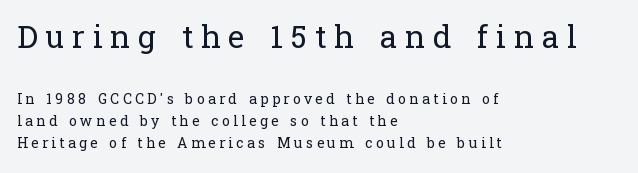
Q: Is the text bold? A: No.
Q: Is the text italic (slanted)? A: No, it is upright.
Q: Is the typeface a serif or a sans-serif typeface? A: Serif.
Q: Is the text underlined? A: No.
Q: How is the paragraph aligned? A: Left-aligned.
Q: Is the spacing between letters normal or unusually wide? A: Unusually wide.
Q: Is the spacing between lines tight, normal or loose? A: Normal.
Q: Which block of text is set in a larger size, the first (top) or the second (bottom)? A: The first (top) one.
Q: Width (condensed, normal, or wide)? A: Normal.
Q: Stroke contrast? A: Low.
Q: x-height? A: Medium.
Q: Monospaced? A: No.
